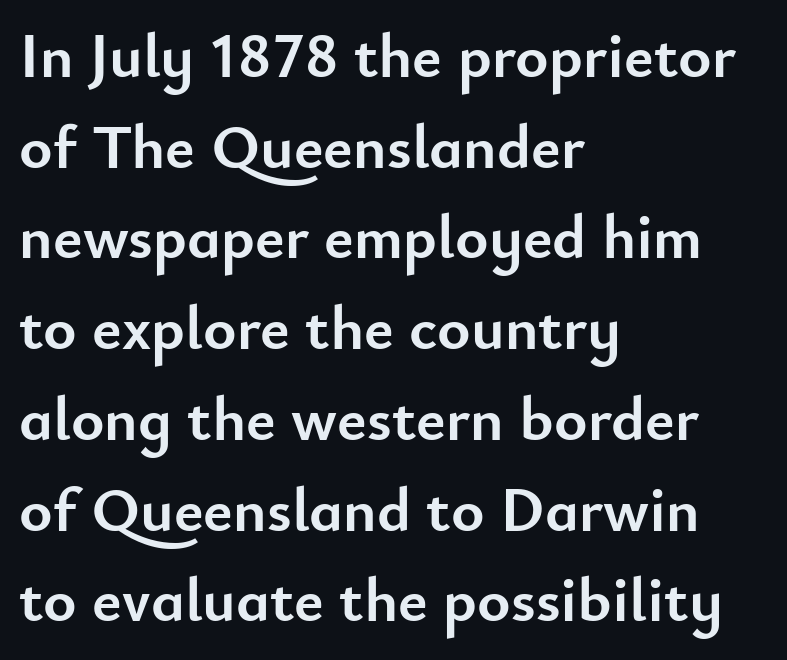
One-word summary of the alignment: left. The glyphs have the mass of a bold cut. You could not count columns in this text — the font is proportionally spaced. Are there feet on the stems? There aren't — it's a sans.
